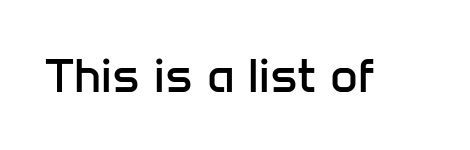
Q: Is the text bold? A: No.
Q: Is the text italic (slanted)? A: No, it is upright.
Q: Is the typeface a serif or a sans-serif typeface? A: Sans-serif.
Q: Is the text underlined? A: No.
Q: Is the spacing between letters normal or unusually wide? A: Normal.
Q: Width (condensed, normal, or wide)? A: Normal.
Q: Stroke contrast? A: Low.
Q: x-height? A: Medium.
Q: Monospaced? A: No.
